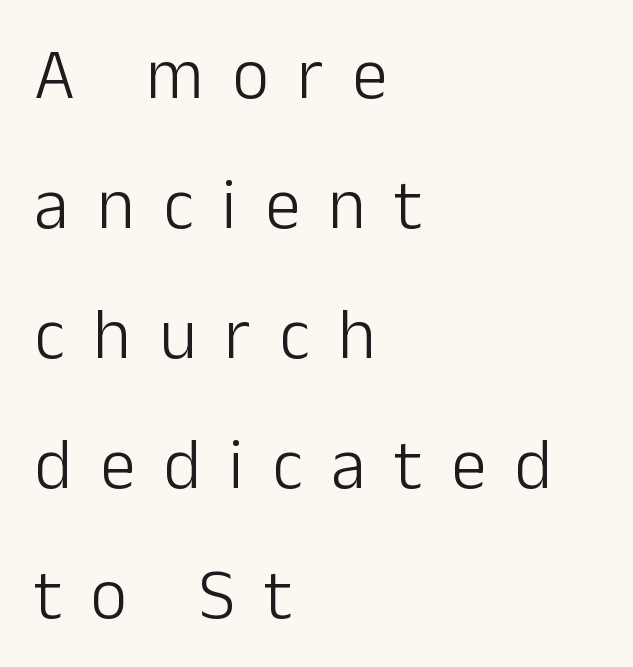
{"serif": "no", "italic": "no", "bold": "no", "weight": "light", "width": "normal", "stroke_contrast": "low", "x_height": "medium", "monospaced": "no", "underline": "no", "align": "left", "line_spacing_ratio": 1.83, "letter_spacing": "wide", "letter_spacing_em": 0.4, "glyph_px": 71}
